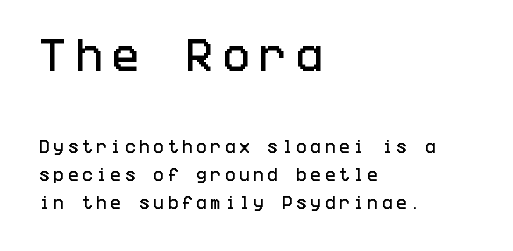
{"serif": "no", "italic": "no", "width": "condensed", "stroke_contrast": "low", "x_height": "large", "underline": "no", "align": "left", "line_spacing": "loose", "line_spacing_ratio": 2.02, "letter_spacing": "wide", "letter_spacing_em": 0.27, "larger_block": "first", "size_ratio": 2.57, "glyph_px": 36}
